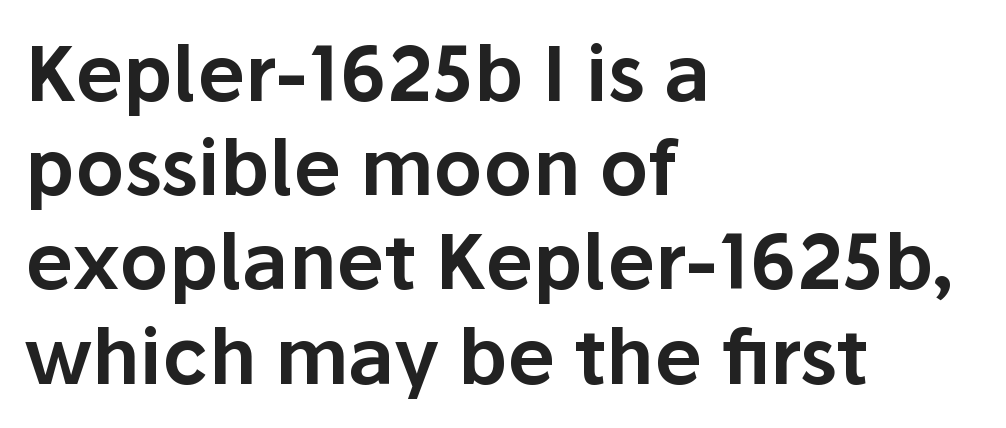
The image shows 76 px sans-serif type, upright; set left-aligned, line spacing 1.24x, normal letter spacing, not underlined; low stroke contrast and a medium x-height.
